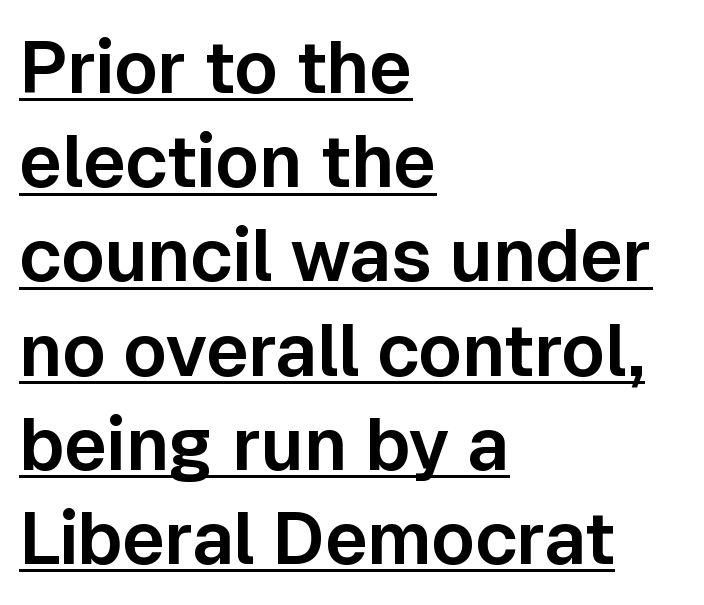
{"serif": "no", "italic": "no", "width": "normal", "stroke_contrast": "low", "x_height": "medium", "monospaced": "no", "underline": "yes", "align": "left", "line_spacing": "normal", "line_spacing_ratio": 1.29, "letter_spacing": "normal", "letter_spacing_em": 0.0, "glyph_px": 73}
